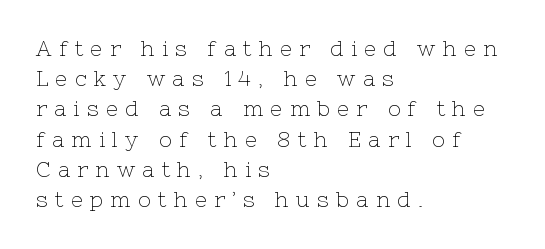
The image shows 21 px text type, upright; set left-aligned, normal line spacing (1.44x), unusually wide letter spacing (+0.35 em), not underlined.
